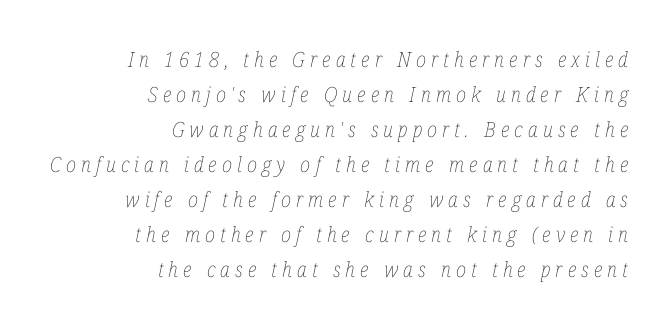
The space beneath each line is pristine and unruled. Leading: standard. In terms of letterspacing, this is a distinctly airy, spread setting. Every row of glyphs terminates at an identical x-position on the right.
